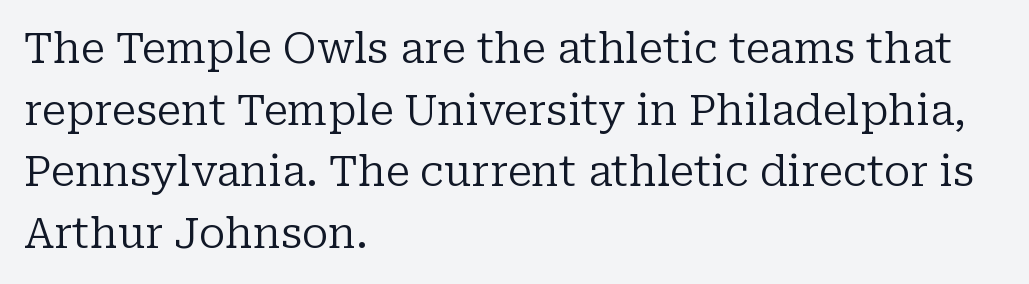
The image shows 42 px regular-weight serif type, upright; set left-aligned, normal line spacing (1.47x), normal letter spacing, not underlined; low stroke contrast and a medium x-height.
